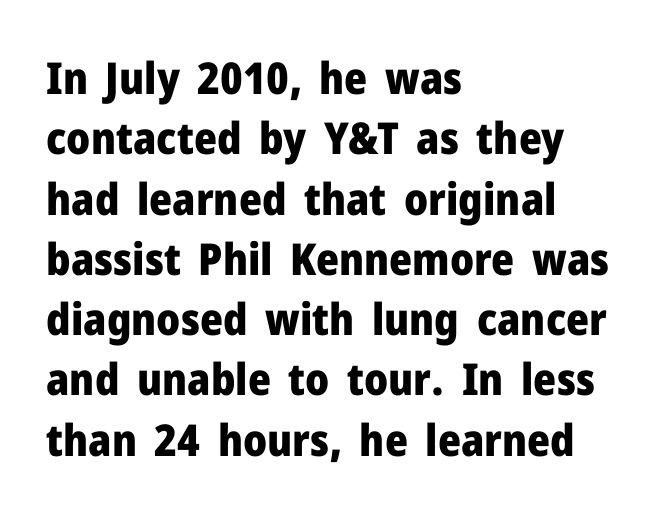
You can tell it's not italic because the verticals are truly vertical. The passage shown stacks its lines at a standard gap. Is this a fixed-width face? No — the glyphs have proportional, varying widths. Weight: bold.
